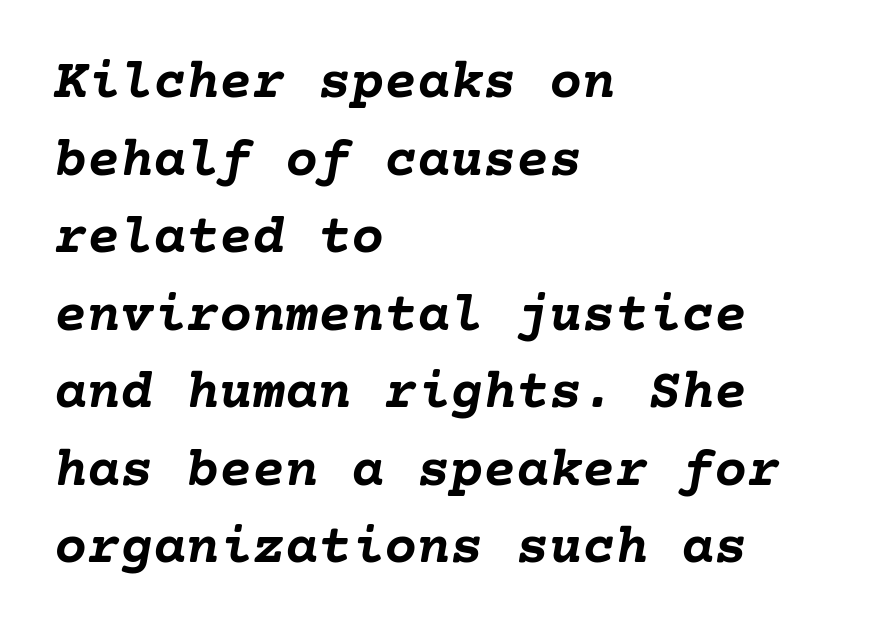
Q: Is the text bold? A: Yes.
Q: Is the text italic (slanted)? A: Yes, it leans right by about 10 degrees.
Q: Is the text underlined? A: No.
Q: How is the paragraph aligned? A: Left-aligned.
Q: Is the spacing between letters normal or unusually wide? A: Normal.
Q: Is the spacing between lines tight, normal or loose? A: Normal.
Q: Width (condensed, normal, or wide)? A: Normal.
Q: Stroke contrast? A: Low.
Q: x-height? A: Medium.
